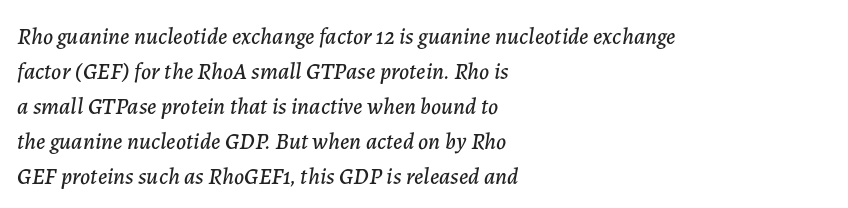
The image shows 23 px text type, italic (leaning right); set left-aligned, normal line spacing (1.52x), normal letter spacing, not underlined.
